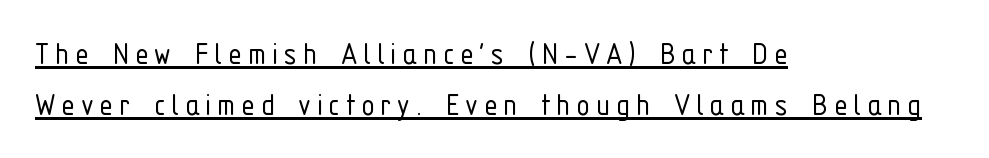
Is this a fixed-width face? No — the glyphs have proportional, varying widths. Leading matches the norm, producing a regular column. The specimen reads as upright at a glance. No extra ink here — the face is not bold. The lettering is marked with a stroke running underneath it. Look at the bottom of the vertical strokes: they stop flat, with no serifs.
